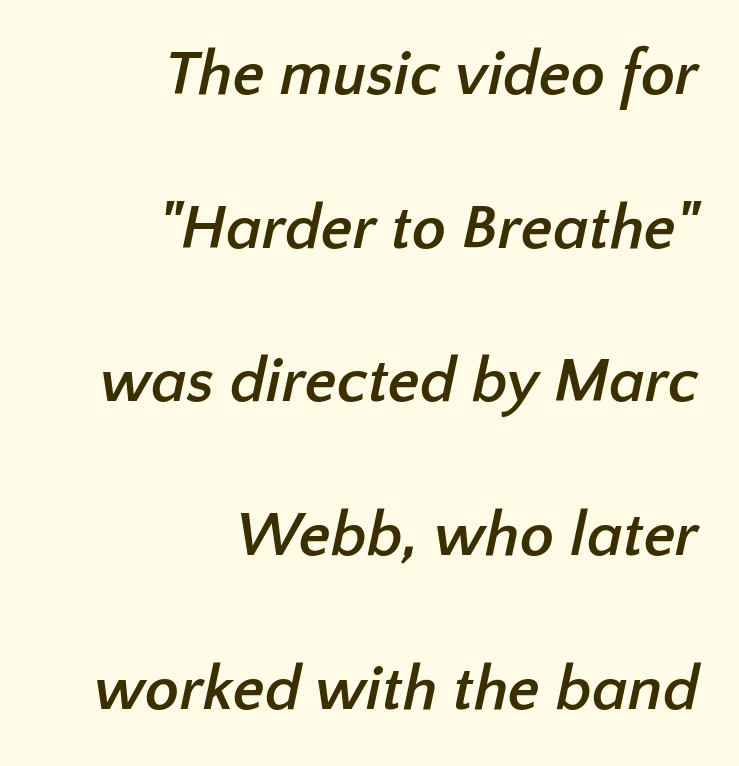
Q: Is the text bold? A: Yes.
Q: Is the typeface a serif or a sans-serif typeface? A: Sans-serif.
Q: Is the text underlined? A: No.
Q: How is the paragraph aligned? A: Right-aligned.
Q: Is the spacing between letters normal or unusually wide? A: Normal.
Q: Is the spacing between lines tight, normal or loose? A: Loose.
Q: Width (condensed, normal, or wide)? A: Normal.
Q: Stroke contrast? A: Low.
Q: x-height? A: Medium.
Q: Monospaced? A: No.
